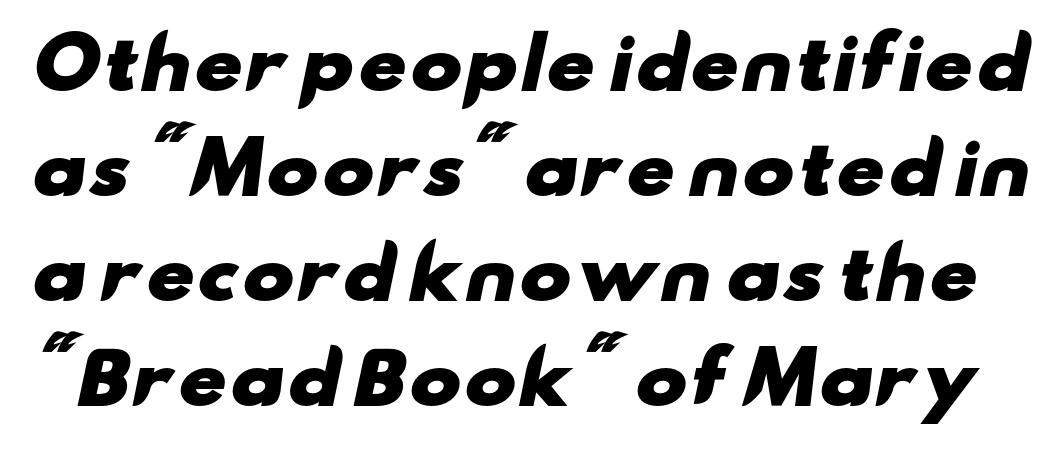
{"serif": "no", "bold": "yes", "weight": "heavy", "width": "wide", "stroke_contrast": "low", "x_height": "small", "monospaced": "no", "underline": "no", "line_spacing": "normal", "line_spacing_ratio": 1.5, "letter_spacing": "normal", "letter_spacing_em": 0.0, "glyph_px": 70}
